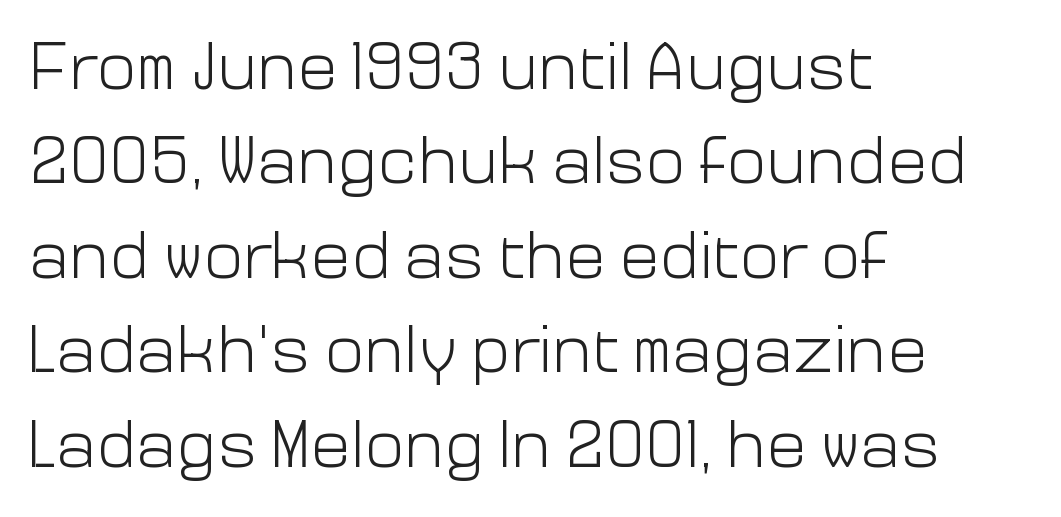
The image shows 67 px light sans-serif type, upright; set left-aligned, normal line spacing (1.41x), normal letter spacing, not underlined; low stroke contrast and a medium x-height.
